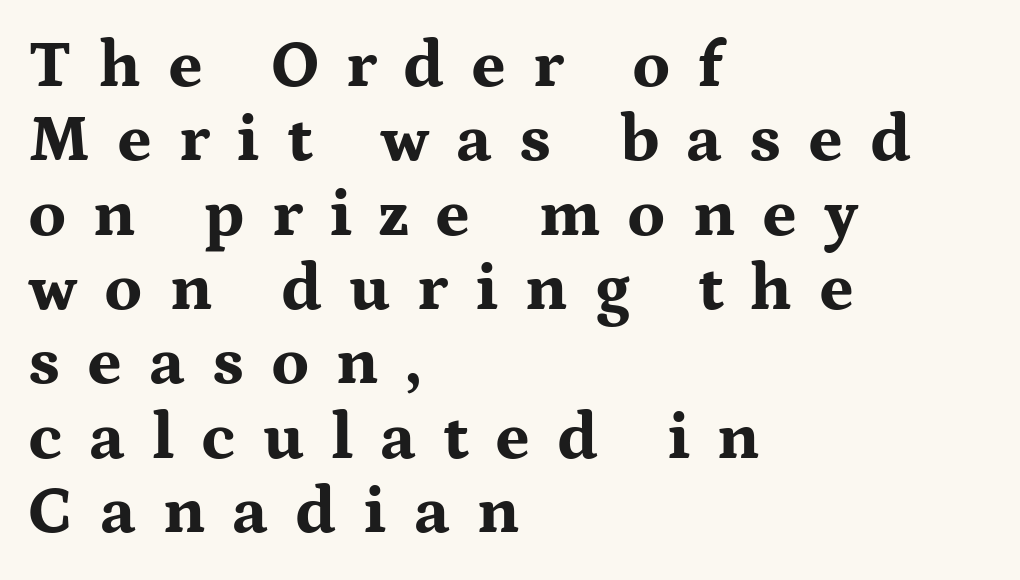
The leading is snug, giving the passage a crowded texture. The characters display serif detailing at their extremities. Looks like regular typesetting: each glyph gets only the width it needs. A bare baseline throughout the passage.
